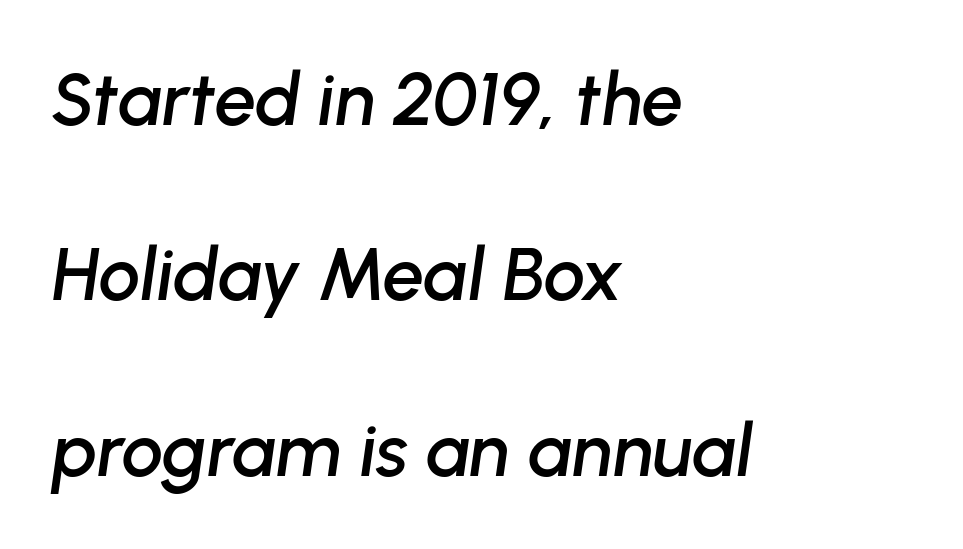
Caption: multi-line text, flush left, ragged right. Is this a fixed-width face? No — the glyphs have proportional, varying widths. What stands out about the letter spacing? Nothing — it is the standard amount. In terms of posture, this sample is oblique. Glance below the letters and you will spot only blank space. A typesetter would call this leading open, well beyond the default.
